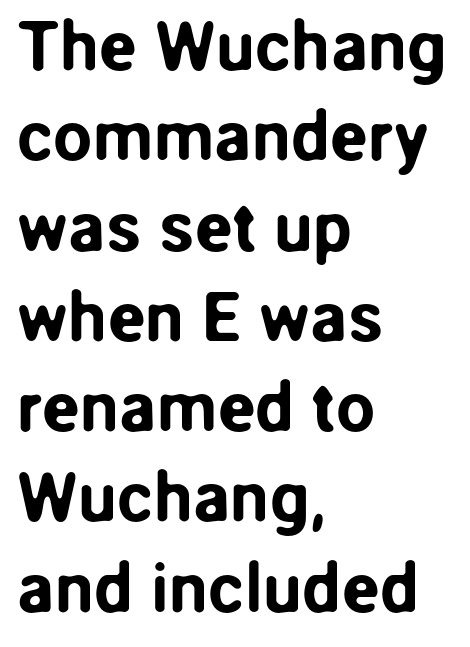
{"serif": "no", "italic": "no", "width": "normal", "stroke_contrast": "low", "x_height": "medium", "monospaced": "no", "underline": "no", "align": "left", "line_spacing": "normal", "line_spacing_ratio": 1.29, "letter_spacing": "normal", "letter_spacing_em": 0.0, "glyph_px": 70}
